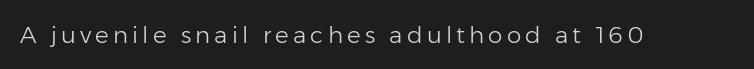
The image shows 23 px text type, upright; set not underlined.
